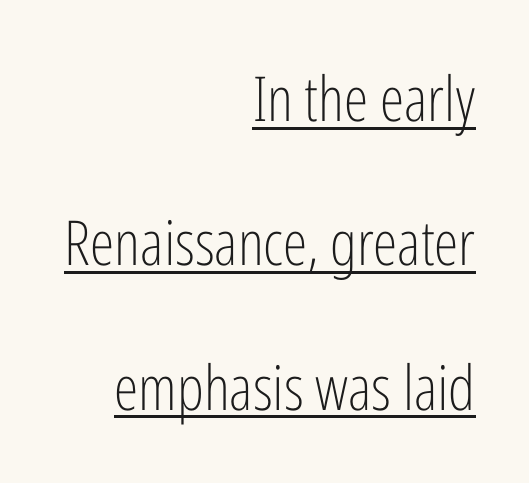
The image shows 62 px light, condensed sans-serif type, upright; set right-aligned, loose line spacing (2.33x), normal letter spacing, underlined; low stroke contrast and a medium x-height.
